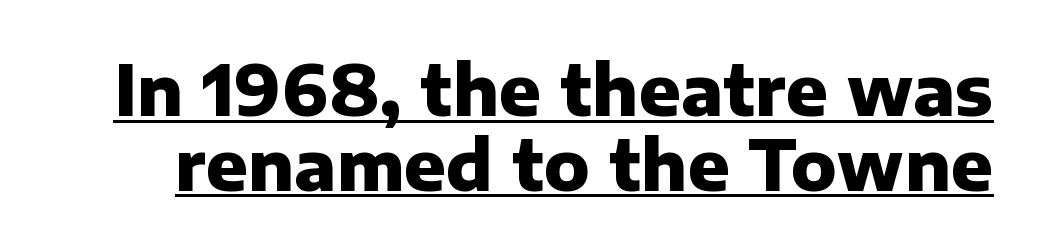
The image shows 69 px heavy sans-serif type, upright; set tight line spacing (1.08x), normal letter spacing, underlined; low stroke contrast and a medium x-height.
